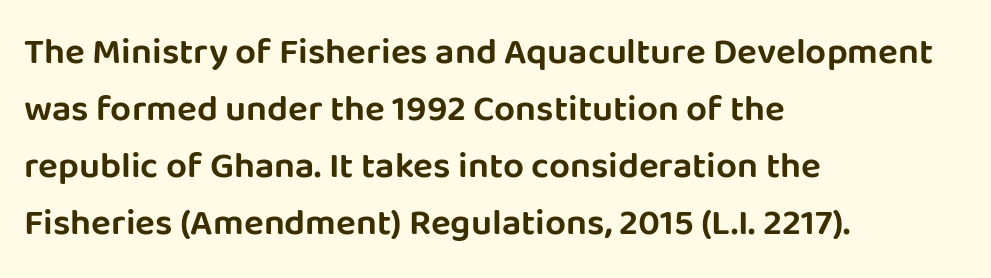
{"serif": "no", "italic": "no", "width": "normal", "stroke_contrast": "low", "x_height": "large", "monospaced": "no", "underline": "no", "align": "left", "line_spacing": "normal", "line_spacing_ratio": 1.54, "letter_spacing": "normal", "letter_spacing_em": 0.0, "glyph_px": 37}
